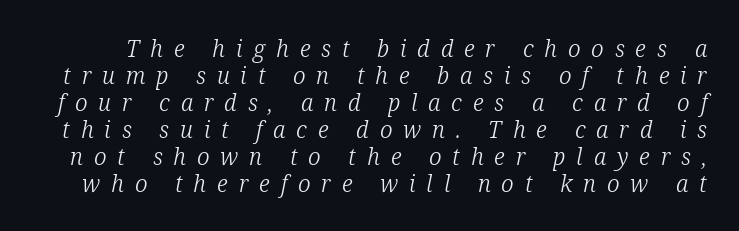
Q: Is the text bold? A: No.
Q: Is the text italic (slanted)? A: Yes, it leans right by about 12 degrees.
Q: Is the text underlined? A: No.
Q: Is the spacing between letters normal or unusually wide? A: Unusually wide.
